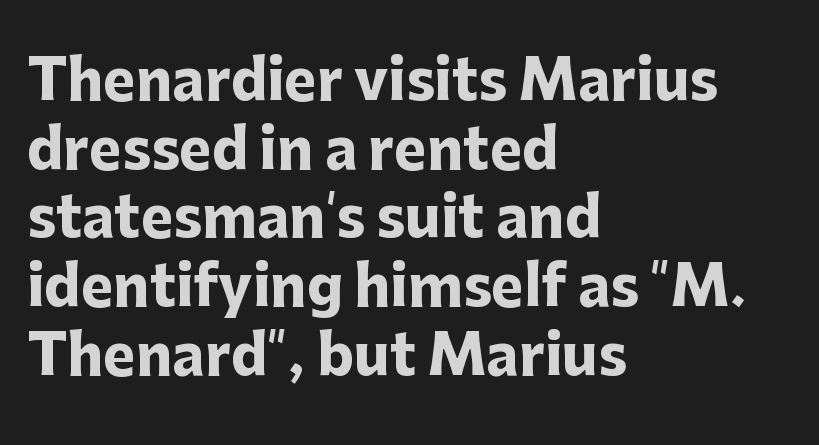
The image shows 55 px heavy sans-serif type, upright; set left-aligned, normal line spacing (1.25x), normal letter spacing, not underlined; low stroke contrast and a medium x-height.
